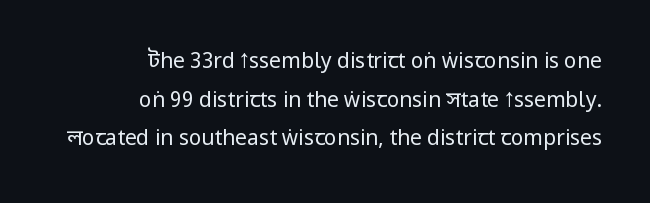
Q: Is the text bold? A: No.
Q: Is the text italic (slanted)? A: No, it is upright.
Q: Is the text underlined? A: No.
Q: How is the paragraph aligned? A: Right-aligned.
Q: Is the spacing between letters normal or unusually wide? A: Normal.
